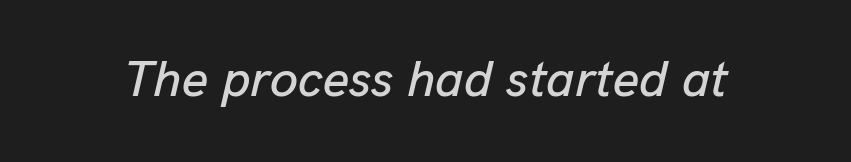
{"italic": "yes", "lean": "right", "slant_degrees": 13, "width": "normal", "stroke_contrast": "low", "x_height": "medium", "monospaced": "no", "underline": "no", "letter_spacing": "normal", "letter_spacing_em": 0.0, "glyph_px": 51}
